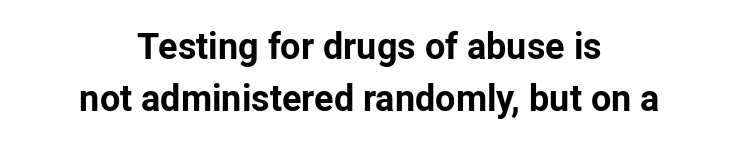
The image shows 36 px bold sans-serif type, upright; set centered, normal line spacing (1.44x), normal letter spacing, not underlined; low stroke contrast and a medium x-height.
